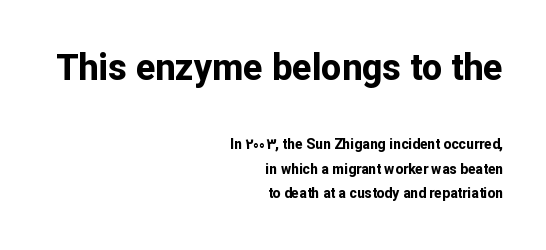
Q: Is the text bold? A: Yes.
Q: Is the text italic (slanted)? A: No, it is upright.
Q: Is the typeface a serif or a sans-serif typeface? A: Sans-serif.
Q: Is the text underlined? A: No.
Q: How is the paragraph aligned? A: Right-aligned.
Q: Is the spacing between letters normal or unusually wide? A: Normal.
Q: Which block of text is set in a larger size, the first (top) or the second (bottom)? A: The first (top) one.
Q: Width (condensed, normal, or wide)? A: Normal.
Q: Stroke contrast? A: Low.
Q: x-height? A: Medium.
Q: Monospaced? A: No.
